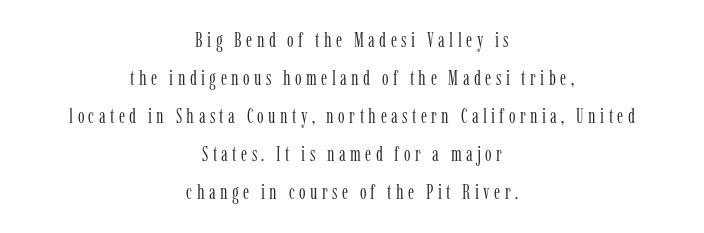
The image shows 21 px text type, upright; set centered, line spacing 1.81x, unusually wide letter spacing (+0.21 em), not underlined.
